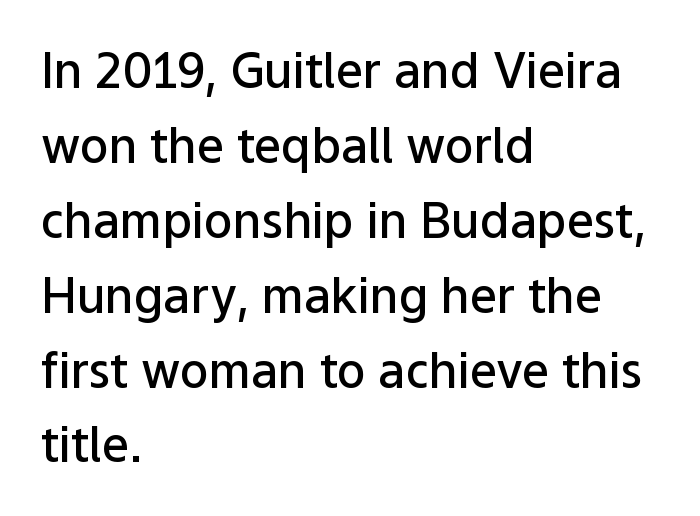
Q: Is the text bold? A: Semi-bold.
Q: Is the text italic (slanted)? A: No, it is upright.
Q: Is the typeface a serif or a sans-serif typeface? A: Sans-serif.
Q: Is the text underlined? A: No.
Q: How is the paragraph aligned? A: Left-aligned.
Q: Is the spacing between letters normal or unusually wide? A: Normal.
Q: Is the spacing between lines tight, normal or loose? A: Normal.
Q: Width (condensed, normal, or wide)? A: Normal.
Q: Stroke contrast? A: Low.
Q: x-height? A: Medium.
Q: Monospaced? A: No.
